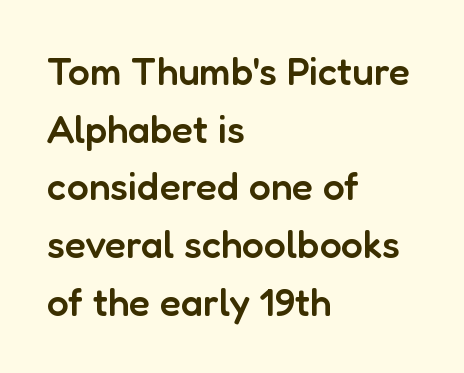
The image shows 39 px semibold sans-serif type, upright; set left-aligned, normal line spacing (1.48x), normal letter spacing, not underlined; low stroke contrast and a medium x-height.
